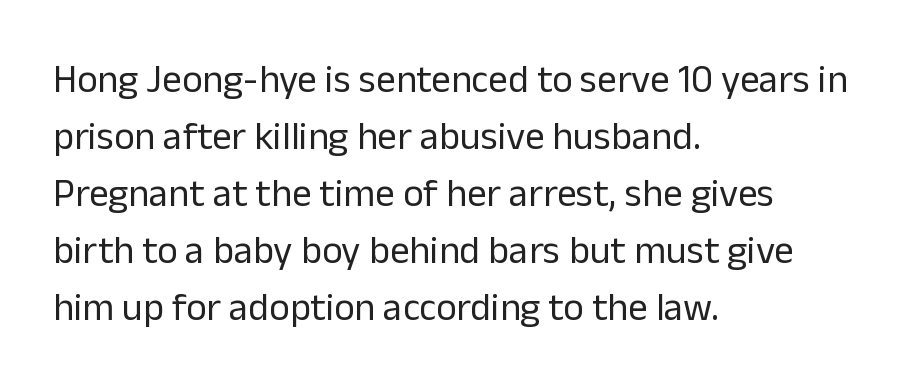
Q: Is the text bold? A: No.
Q: Is the text italic (slanted)? A: No, it is upright.
Q: Is the typeface a serif or a sans-serif typeface? A: Sans-serif.
Q: Is the text underlined? A: No.
Q: How is the paragraph aligned? A: Left-aligned.
Q: Is the spacing between letters normal or unusually wide? A: Normal.
Q: Is the spacing between lines tight, normal or loose? A: Normal.
Q: Width (condensed, normal, or wide)? A: Normal.
Q: Stroke contrast? A: Low.
Q: x-height? A: Medium.
Q: Monospaced? A: No.
